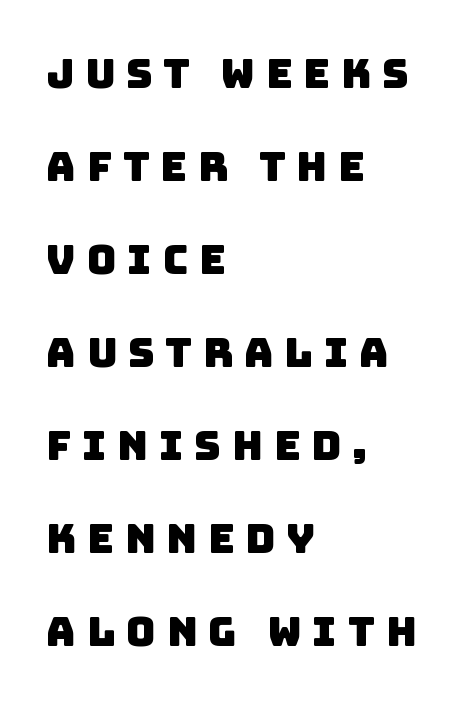
The image shows 41 px sans-serif type; set left-aligned, loose line spacing (2.27x), unusually wide letter spacing (+0.26 em), not underlined; low stroke contrast and a large x-height.
